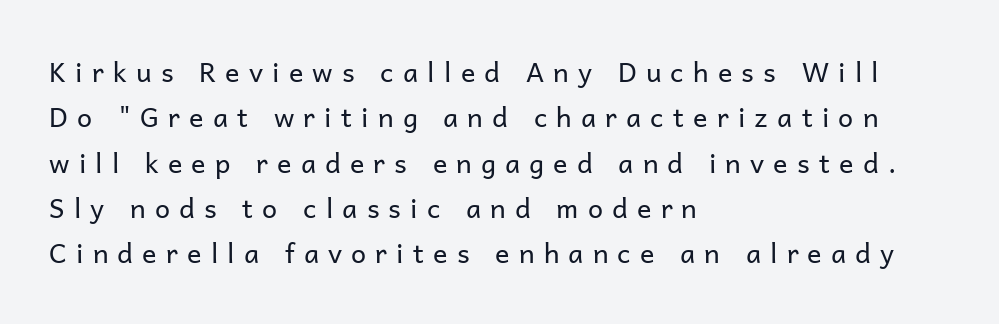
{"italic": "no", "bold": "no", "underline": "no", "align": "left", "line_spacing": "normal", "line_spacing_ratio": 1.68, "letter_spacing": "wide", "letter_spacing_em": 0.34, "glyph_px": 27}
